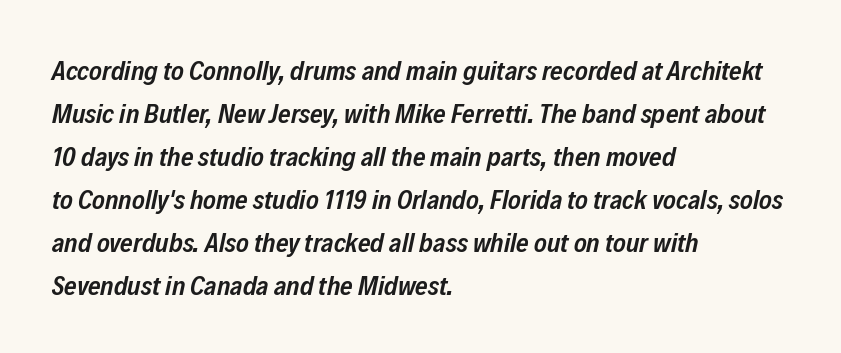
The image shows 27 px text type, italic (leaning right); set left-aligned, normal line spacing (1.59x), normal letter spacing, not underlined.
